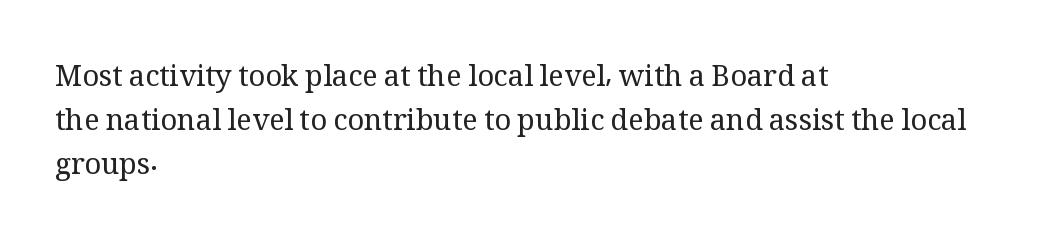
{"serif": "yes", "italic": "no", "bold": "no", "weight": "regular", "width": "normal", "stroke_contrast": "medium", "x_height": "medium", "monospaced": "no", "underline": "no", "align": "left", "line_spacing": "normal", "line_spacing_ratio": 1.51, "letter_spacing": "normal", "letter_spacing_em": 0.0, "glyph_px": 29}
